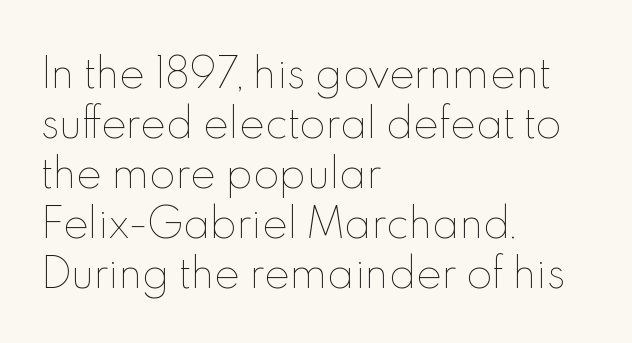
{"italic": "no", "bold": "no", "weight": "thin", "width": "normal", "x_height": "small", "monospaced": "no", "underline": "no", "align": "left", "line_spacing": "normal", "line_spacing_ratio": 1.28, "letter_spacing": "normal", "letter_spacing_em": 0.0, "glyph_px": 39}
